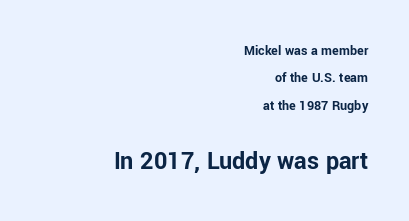
The image shows 26 px bold type, upright; set right-aligned, loose line spacing (1.96x), normal letter spacing, not underlined; the second (bottom) block is 1.86x larger.
